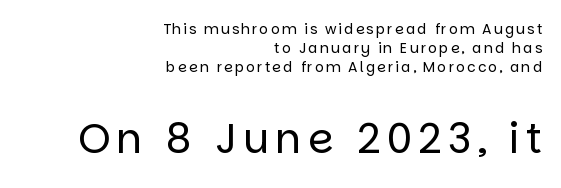
Q: Is the text bold? A: No.
Q: Is the text italic (slanted)? A: No, it is upright.
Q: Is the typeface a serif or a sans-serif typeface? A: Sans-serif.
Q: Is the text underlined? A: No.
Q: How is the paragraph aligned? A: Right-aligned.
Q: Is the spacing between lines tight, normal or loose? A: Normal.
Q: Which block of text is set in a larger size, the first (top) or the second (bottom)? A: The second (bottom) one.
Q: Width (condensed, normal, or wide)? A: Normal.
Q: Stroke contrast? A: Low.
Q: x-height? A: Large.
Q: Monospaced? A: No.
